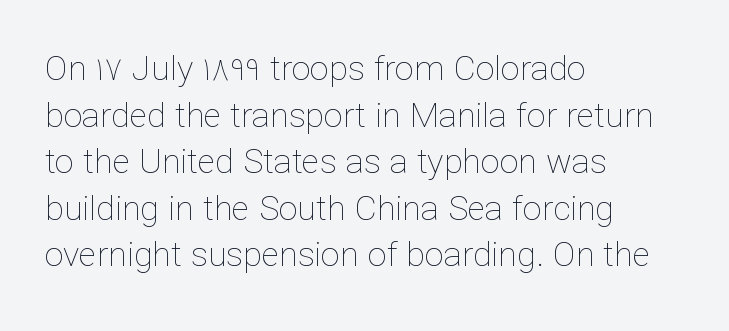
This sample keeps an unexceptional amount of space between lines. Do the characters align in a grid? No, the font is proportional. Counters stay open thanks to moderate or lighter strokes. The lines in this sample share a left origin and differ only in where they stop. Each row of text sits above clean, open space.
